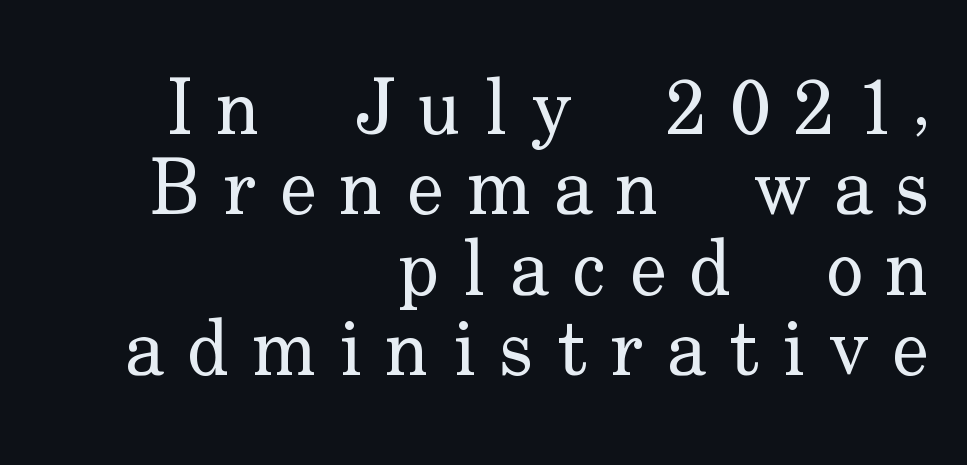
Q: Is the text bold? A: No.
Q: Is the text italic (slanted)? A: No, it is upright.
Q: Is the typeface a serif or a sans-serif typeface? A: Serif.
Q: Is the text underlined? A: No.
Q: How is the paragraph aligned? A: Right-aligned.
Q: Is the spacing between letters normal or unusually wide? A: Unusually wide.
Q: Is the spacing between lines tight, normal or loose? A: Tight.
Q: Width (condensed, normal, or wide)? A: Normal.
Q: Stroke contrast? A: Low.
Q: x-height? A: Small.
Q: Monospaced? A: No.
